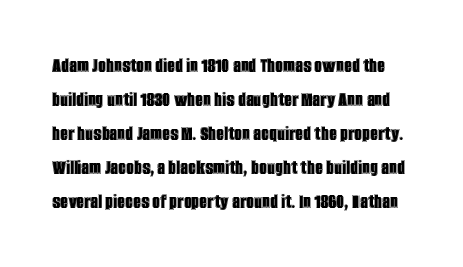
The image shows 22 px text type, upright; set normal line spacing (1.54x), normal letter spacing, not underlined.
